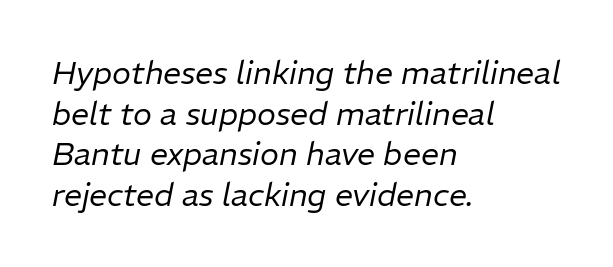
The image shows 32 px regular-weight type, italic (leaning right); set left-aligned, normal line spacing (1.27x), normal letter spacing, not underlined; low stroke contrast and a medium x-height.
